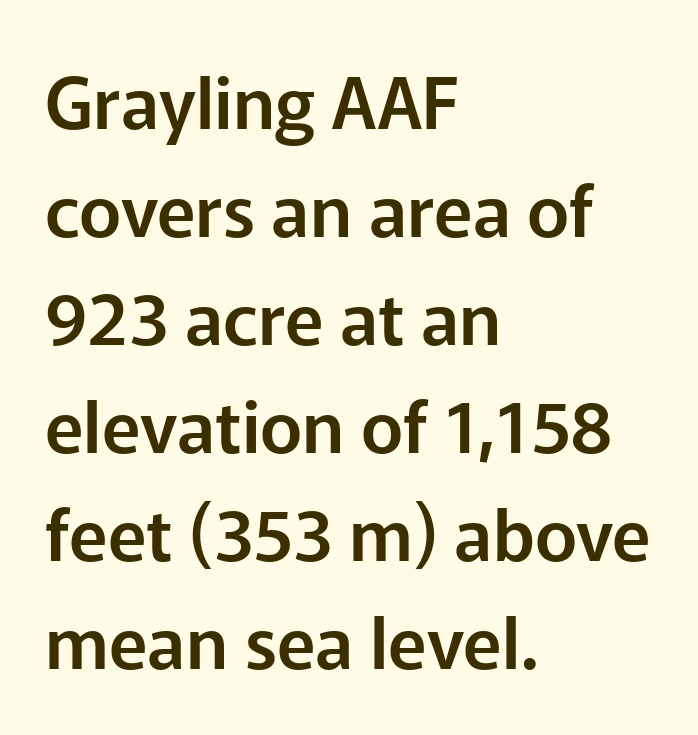
The typesetter chose a ragged-right arrangement here. A clean baseline with only descenders dipping below it. One glance says typical: line gaps are just what's usual. Note: no serifs on the glyphs. Looks like regular typesetting: each glyph gets only the width it needs. Tall strokes in this sample are plumb rather than angled.
